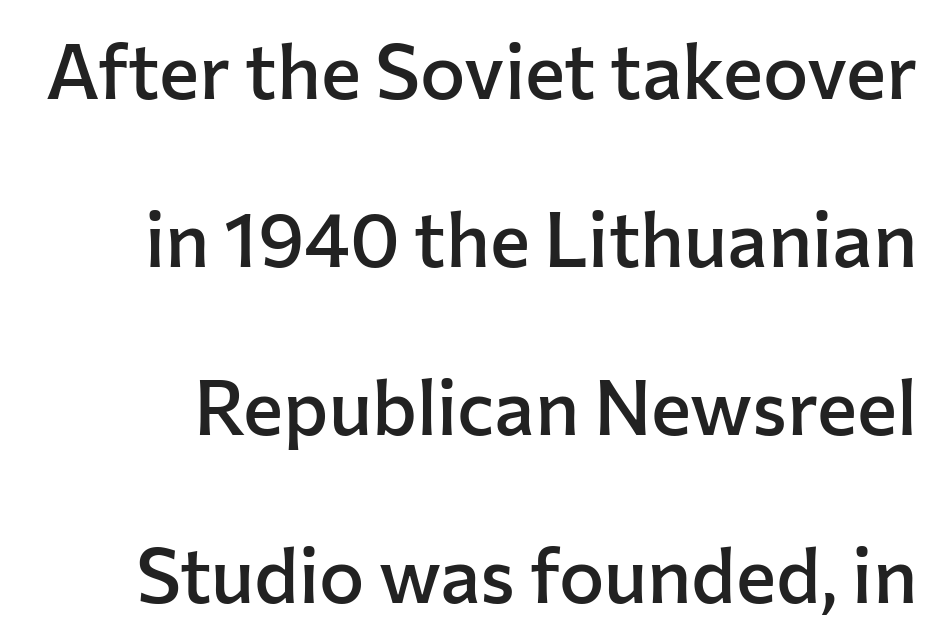
Every letter is mildly thick-stroked: semibold rather than bold. Do the characters align in a grid? No, the font is proportional. No word sits above an underline. The lines are spread far apart with generous leading. Characters remain perfectly vertical along every line.
